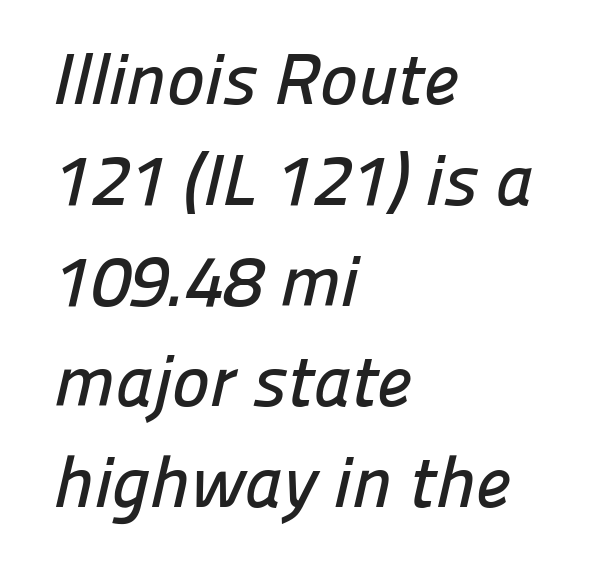
The image shows 72 px sans-serif type; set left-aligned, normal line spacing (1.4x), normal letter spacing, not underlined; low stroke contrast and a medium x-height.
